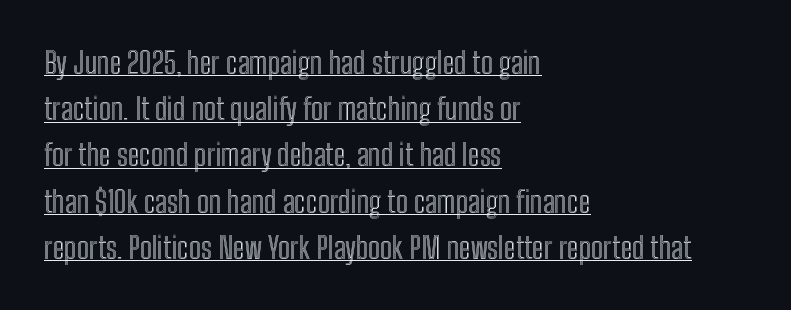
{"italic": "no", "width": "condensed", "x_height": "medium", "monospaced": "no", "underline": "yes", "align": "left", "line_spacing": "normal", "line_spacing_ratio": 1.54, "letter_spacing": "normal", "letter_spacing_em": 0.0, "glyph_px": 30}
